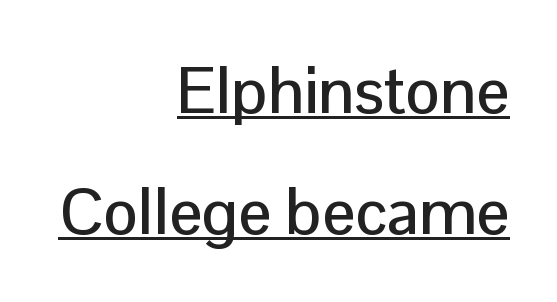
The image shows 65 px sans-serif type, upright; set right-aligned, line spacing 1.86x, normal letter spacing, underlined; low stroke contrast and a medium x-height.
